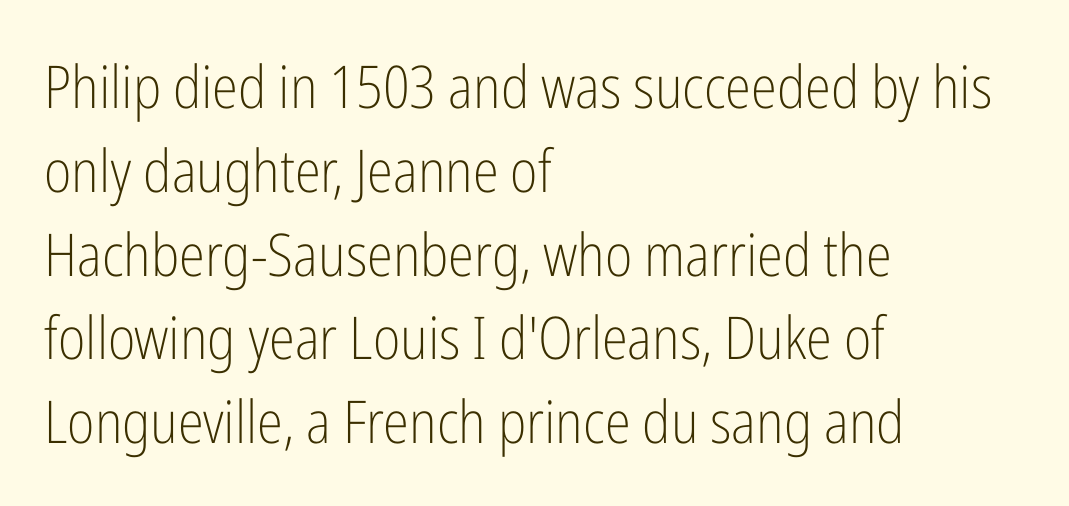
Q: Is the text bold? A: No.
Q: Is the text italic (slanted)? A: No, it is upright.
Q: Is the typeface a serif or a sans-serif typeface? A: Sans-serif.
Q: Is the text underlined? A: No.
Q: How is the paragraph aligned? A: Left-aligned.
Q: Is the spacing between letters normal or unusually wide? A: Normal.
Q: Is the spacing between lines tight, normal or loose? A: Normal.
Q: Width (condensed, normal, or wide)? A: Condensed.
Q: Stroke contrast? A: Low.
Q: x-height? A: Medium.
Q: Monospaced? A: No.
